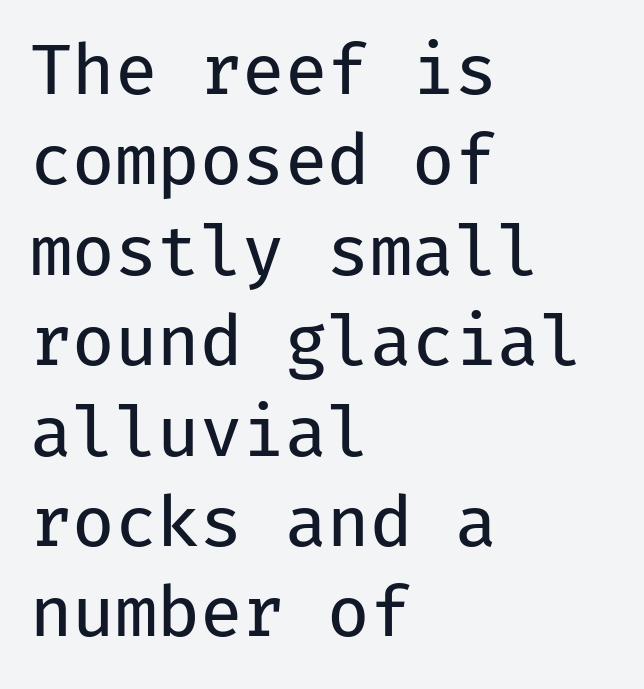
Q: Is the text bold? A: No.
Q: Is the text italic (slanted)? A: No, it is upright.
Q: Is the typeface a serif or a sans-serif typeface? A: Sans-serif.
Q: Is the text underlined? A: No.
Q: How is the paragraph aligned? A: Left-aligned.
Q: Is the spacing between letters normal or unusually wide? A: Normal.
Q: Is the spacing between lines tight, normal or loose? A: Normal.
Q: Width (condensed, normal, or wide)? A: Normal.
Q: Stroke contrast? A: Low.
Q: x-height? A: Medium.
Q: Monospaced? A: Yes.
